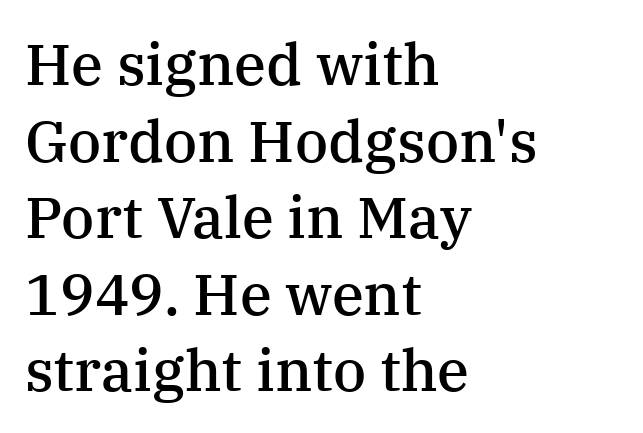
This is the in-between weight designers call semibold or demi. Characters follow at the spacing the type designer built in. Only glyphs here, with clear space below each row. Horizontal bands of white between lines are of average thickness. In terms of letterform style, serifs are clearly present.
